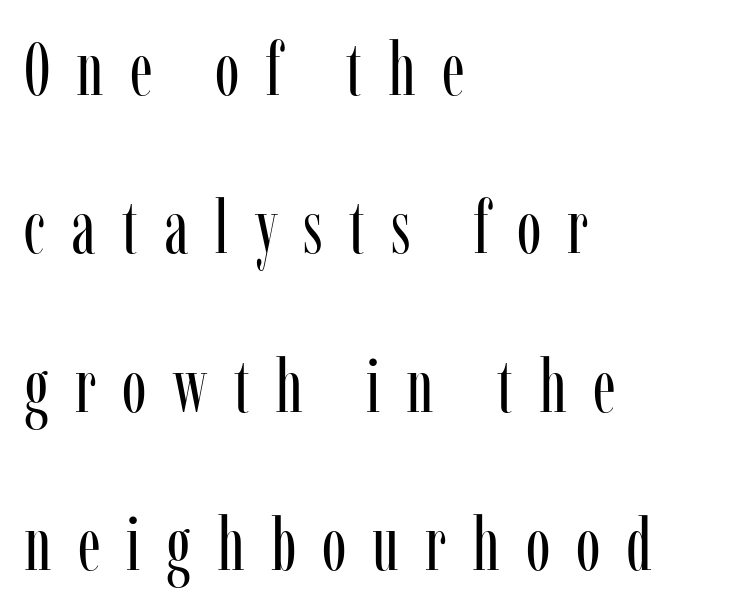
Q: Is the text bold? A: No.
Q: Is the text italic (slanted)? A: No, it is upright.
Q: Is the typeface a serif or a sans-serif typeface? A: Serif.
Q: Is the text underlined? A: No.
Q: How is the paragraph aligned? A: Left-aligned.
Q: Is the spacing between letters normal or unusually wide? A: Unusually wide.
Q: Is the spacing between lines tight, normal or loose? A: Loose.
Q: Width (condensed, normal, or wide)? A: Condensed.
Q: Stroke contrast? A: Low.
Q: x-height? A: Medium.
Q: Monospaced? A: No.
